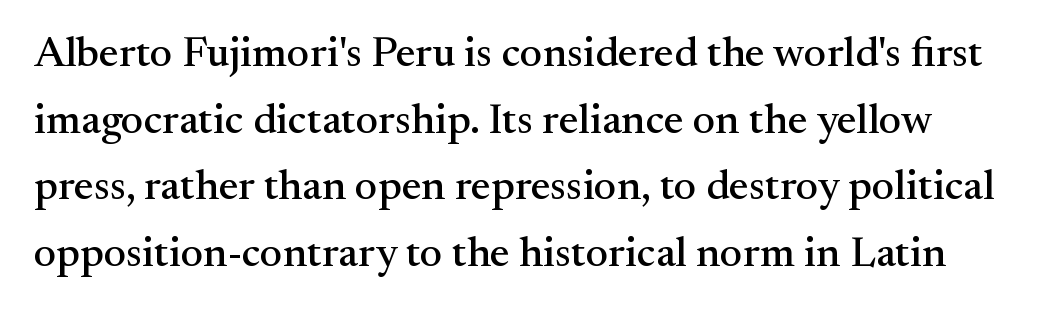
Q: Is the text italic (slanted)? A: No, it is upright.
Q: Is the typeface a serif or a sans-serif typeface? A: Serif.
Q: Is the text underlined? A: No.
Q: Is the spacing between letters normal or unusually wide? A: Normal.
Q: Is the spacing between lines tight, normal or loose? A: Normal.
Q: Width (condensed, normal, or wide)? A: Normal.
Q: Stroke contrast? A: Medium.
Q: x-height? A: Small.
Q: Monospaced? A: No.
